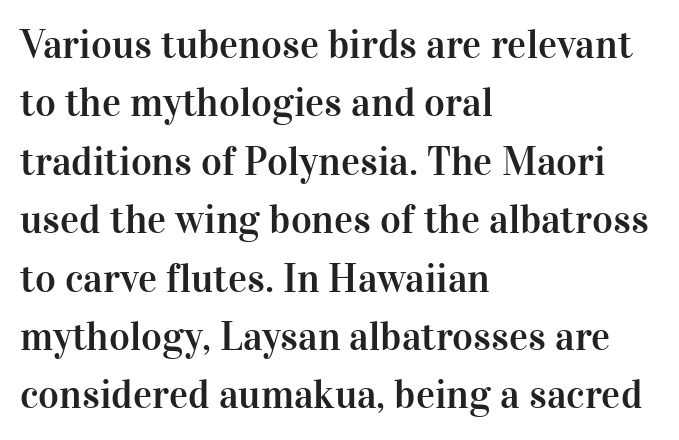
Q: Is the text italic (slanted)? A: No, it is upright.
Q: Is the typeface a serif or a sans-serif typeface? A: Serif.
Q: Is the text underlined? A: No.
Q: How is the paragraph aligned? A: Left-aligned.
Q: Is the spacing between letters normal or unusually wide? A: Normal.
Q: Is the spacing between lines tight, normal or loose? A: Normal.
Q: Width (condensed, normal, or wide)? A: Normal.
Q: Stroke contrast? A: High.
Q: x-height? A: Medium.
Q: Monospaced? A: No.
